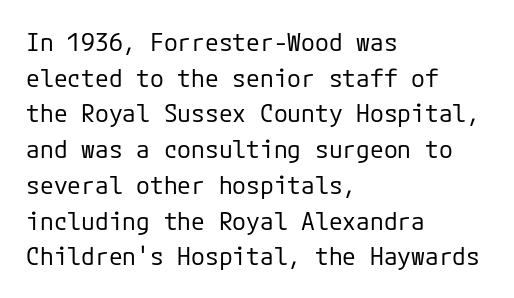
Q: Is the text bold? A: No.
Q: Is the text italic (slanted)? A: No, it is upright.
Q: Is the text underlined? A: No.
Q: How is the paragraph aligned? A: Left-aligned.
Q: Is the spacing between letters normal or unusually wide? A: Normal.
Q: Is the spacing between lines tight, normal or loose? A: Normal.
